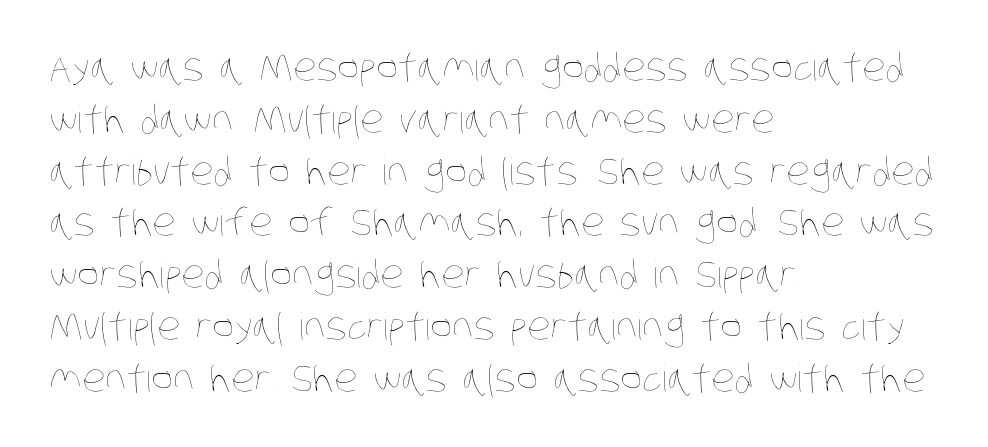
Rule under the text: the space is simply empty. Baseline-to-baseline distance is the conventional proportion of letter height. Stems and bowls with no extra thickness — not bold. The passage shown is typed in a proportional face where columns would drift.
